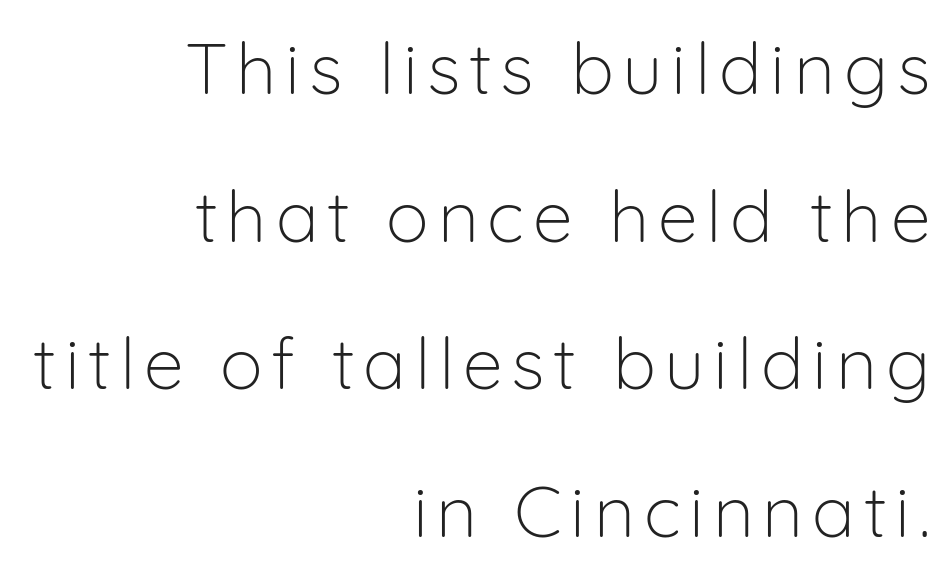
Q: Is the text bold? A: No.
Q: Is the text italic (slanted)? A: No, it is upright.
Q: Is the typeface a serif or a sans-serif typeface? A: Sans-serif.
Q: Is the text underlined? A: No.
Q: How is the paragraph aligned? A: Right-aligned.
Q: Is the spacing between lines tight, normal or loose? A: Loose.
Q: Width (condensed, normal, or wide)? A: Normal.
Q: Stroke contrast? A: Low.
Q: x-height? A: Medium.
Q: Monospaced? A: No.
